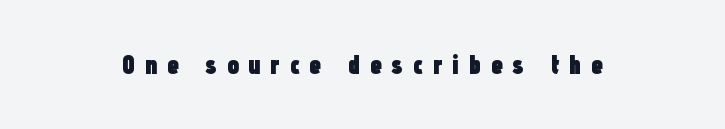
{"italic": "no", "bold": "yes", "underline": "no", "letter_spacing": "wide", "letter_spacing_em": 0.35, "glyph_px": 27}
